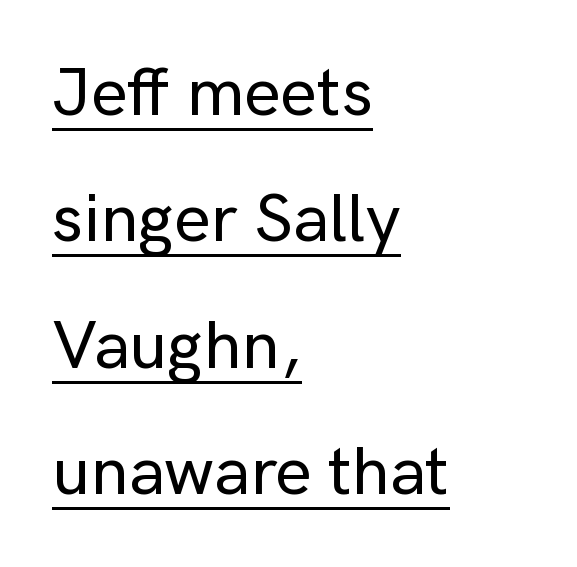
Q: Is the text italic (slanted)? A: No, it is upright.
Q: Is the typeface a serif or a sans-serif typeface? A: Sans-serif.
Q: Is the text underlined? A: Yes.
Q: How is the paragraph aligned? A: Left-aligned.
Q: Is the spacing between letters normal or unusually wide? A: Normal.
Q: Width (condensed, normal, or wide)? A: Normal.
Q: Stroke contrast? A: Low.
Q: x-height? A: Medium.
Q: Monospaced? A: No.
